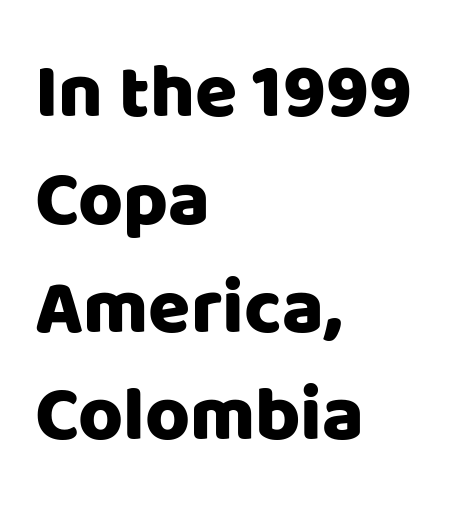
{"serif": "no", "italic": "no", "width": "normal", "stroke_contrast": "low", "x_height": "large", "monospaced": "no", "underline": "no", "align": "left", "line_spacing": "normal", "line_spacing_ratio": 1.4, "letter_spacing": "normal", "letter_spacing_em": 0.0, "glyph_px": 77}
